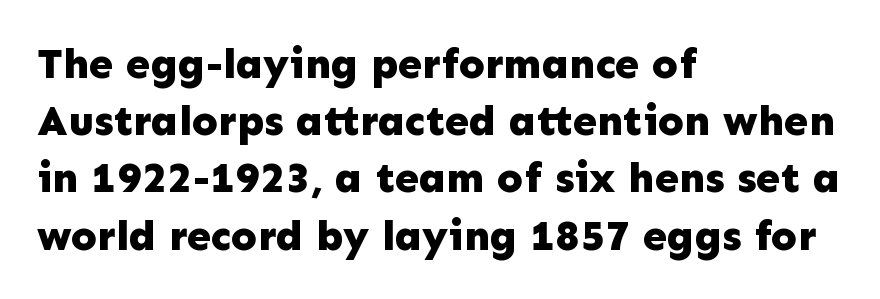
Q: Is the text bold? A: Yes.
Q: Is the text italic (slanted)? A: No, it is upright.
Q: Is the typeface a serif or a sans-serif typeface? A: Sans-serif.
Q: Is the text underlined? A: No.
Q: How is the paragraph aligned? A: Left-aligned.
Q: Is the spacing between letters normal or unusually wide? A: Normal.
Q: Is the spacing between lines tight, normal or loose? A: Normal.
Q: Width (condensed, normal, or wide)? A: Normal.
Q: Stroke contrast? A: Low.
Q: x-height? A: Medium.
Q: Monospaced? A: No.
